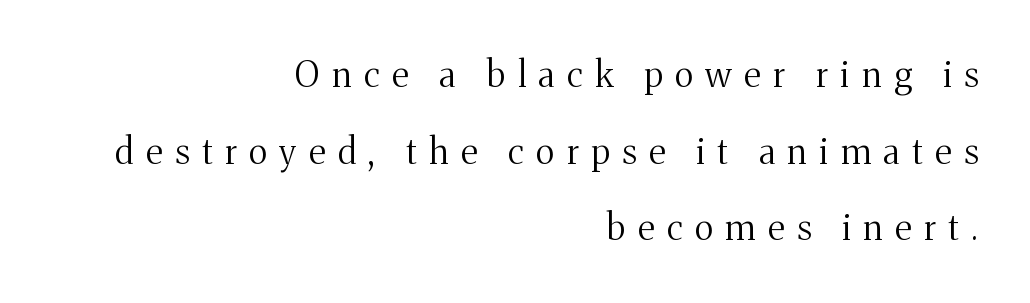
Q: Is the text bold? A: No.
Q: Is the text italic (slanted)? A: No, it is upright.
Q: Is the typeface a serif or a sans-serif typeface? A: Serif.
Q: Is the text underlined? A: No.
Q: How is the paragraph aligned? A: Right-aligned.
Q: Is the spacing between letters normal or unusually wide? A: Unusually wide.
Q: Is the spacing between lines tight, normal or loose? A: Loose.
Q: Width (condensed, normal, or wide)? A: Normal.
Q: Stroke contrast? A: Medium.
Q: x-height? A: Medium.
Q: Monospaced? A: No.
